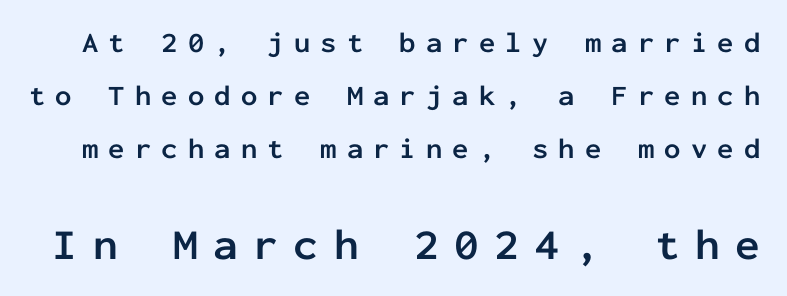
Q: Is the text bold? A: Yes.
Q: Is the text italic (slanted)? A: No, it is upright.
Q: Is the typeface a serif or a sans-serif typeface? A: Sans-serif.
Q: Is the text underlined? A: No.
Q: Is the spacing between letters normal or unusually wide? A: Unusually wide.
Q: Which block of text is set in a larger size, the first (top) or the second (bottom)? A: The second (bottom) one.
Q: Width (condensed, normal, or wide)? A: Normal.
Q: Stroke contrast? A: Low.
Q: x-height? A: Medium.
Q: Monospaced? A: Yes.
